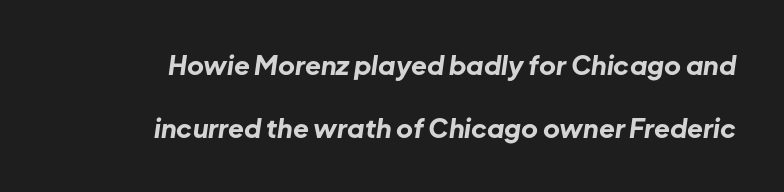
The image shows 26 px bold type, italic (leaning right); set right-aligned, loose line spacing (2.42x), normal letter spacing, not underlined.
